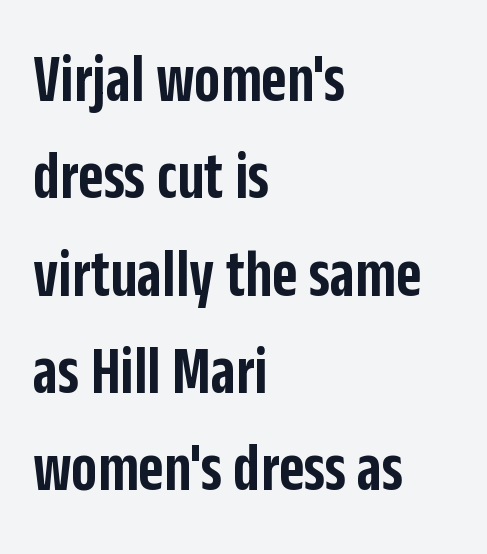
Q: Is the text bold? A: Semi-bold.
Q: Is the text italic (slanted)? A: No, it is upright.
Q: Is the typeface a serif or a sans-serif typeface? A: Sans-serif.
Q: Is the text underlined? A: No.
Q: How is the paragraph aligned? A: Left-aligned.
Q: Is the spacing between letters normal or unusually wide? A: Normal.
Q: Is the spacing between lines tight, normal or loose? A: Normal.
Q: Width (condensed, normal, or wide)? A: Condensed.
Q: Stroke contrast? A: Low.
Q: x-height? A: Large.
Q: Monospaced? A: No.
